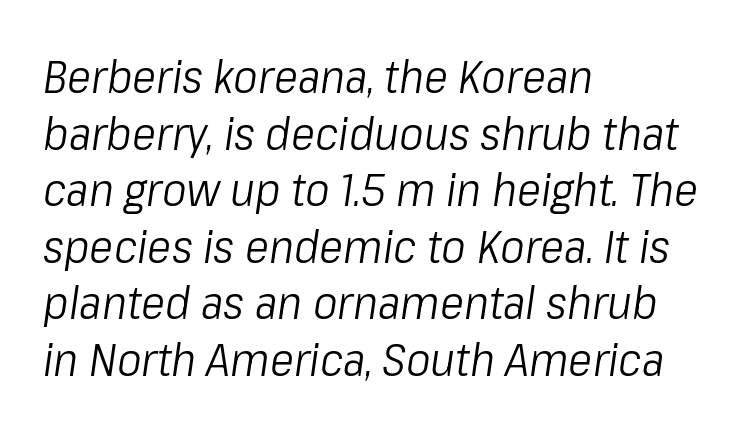
Q: Is the text bold? A: No.
Q: Is the text italic (slanted)? A: Yes, it leans right by about 8 degrees.
Q: Is the text underlined? A: No.
Q: How is the paragraph aligned? A: Left-aligned.
Q: Is the spacing between letters normal or unusually wide? A: Normal.
Q: Width (condensed, normal, or wide)? A: Condensed.
Q: Stroke contrast? A: Low.
Q: x-height? A: Medium.
Q: Monospaced? A: No.
